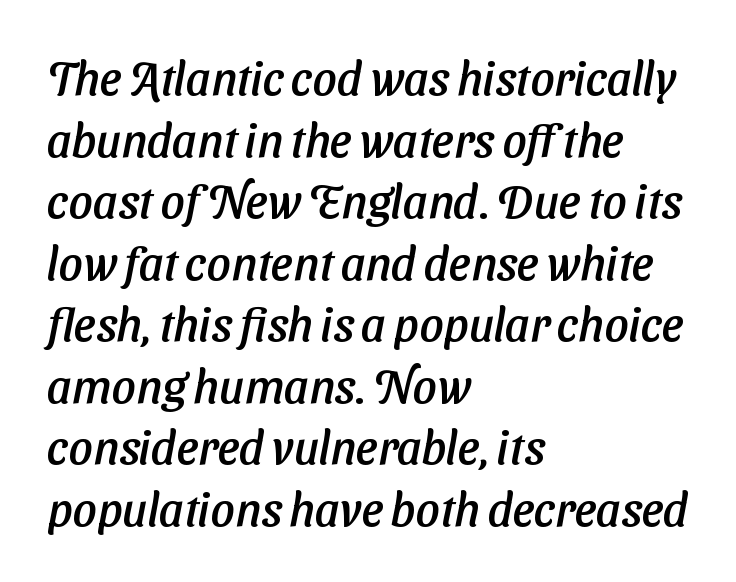
{"serif": "no", "width": "normal", "stroke_contrast": "low", "x_height": "medium", "monospaced": "no", "underline": "no", "align": "left", "line_spacing": "normal", "line_spacing_ratio": 1.31, "letter_spacing": "normal", "letter_spacing_em": 0.0, "glyph_px": 47}
